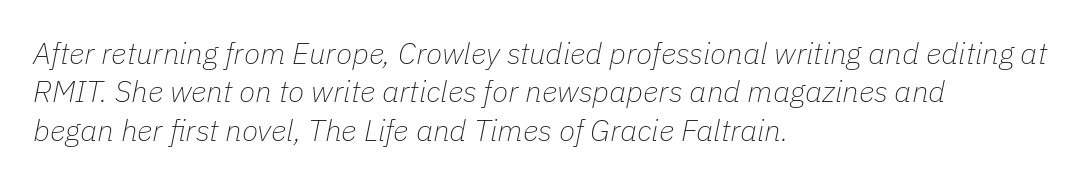
Q: Is the text bold? A: No.
Q: Is the text italic (slanted)? A: Yes, it leans right by about 11 degrees.
Q: Is the text underlined? A: No.
Q: How is the paragraph aligned? A: Left-aligned.
Q: Is the spacing between letters normal or unusually wide? A: Normal.
Q: Is the spacing between lines tight, normal or loose? A: Normal.
Q: Width (condensed, normal, or wide)? A: Normal.
Q: Stroke contrast? A: Low.
Q: x-height? A: Medium.
Q: Monospaced? A: No.
